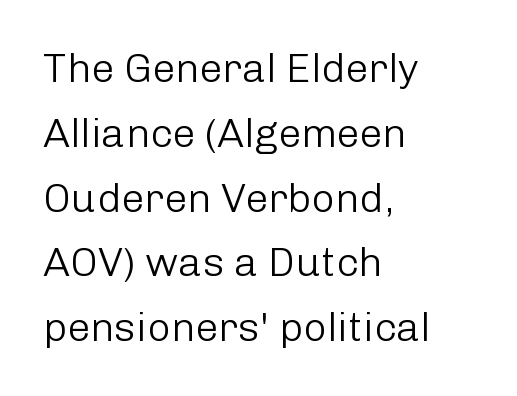
If you drew a line through each stem, it would be perfectly vertical. A typesetter would label this face a sans. Weight: in the light-to-regular range. Where is the straight margin? On the left. Looks like regular typesetting: each glyph gets only the width it needs.
